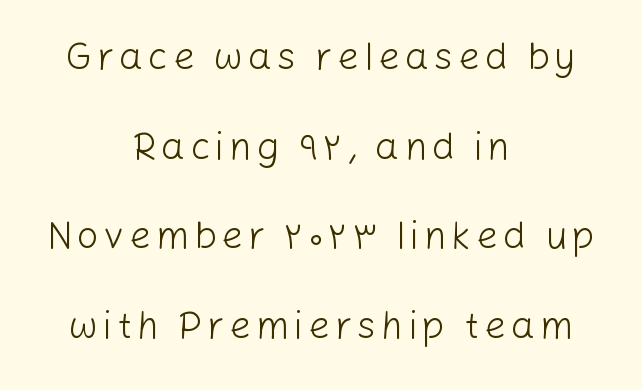
Stroke mass is kept to a normal reading level or below. Clear beneath every line of the passage. Each line is balanced around a shared central axis. The letters advance in unequal steps, a hallmark of proportional type.
